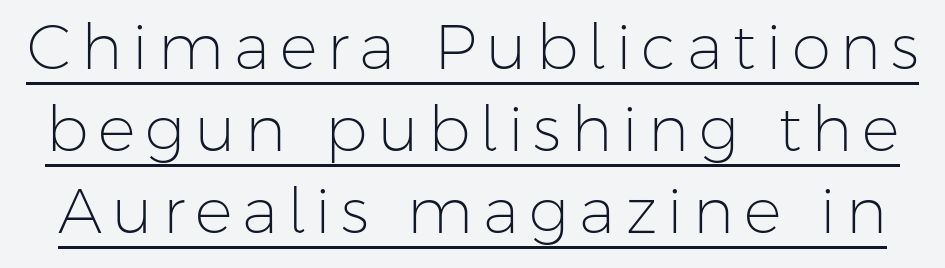
{"serif": "no", "italic": "no", "bold": "no", "weight": "light", "width": "normal", "stroke_contrast": "low", "x_height": "medium", "monospaced": "no", "underline": "yes", "line_spacing": "normal", "line_spacing_ratio": 1.3, "glyph_px": 63}
